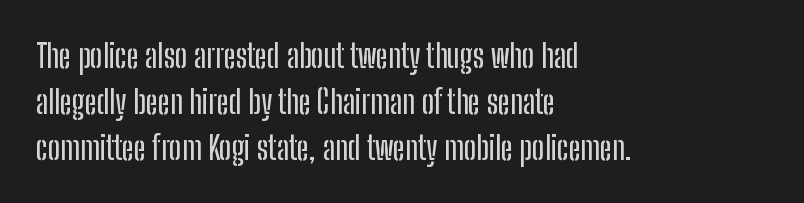
Summary of vertical rhythm: regular, with standard interline spacing. The passage shown is typeset with a sans-serif family. It's the straight-up-and-down kind of type. Leftover space on each line is placed entirely after the last word. You could call the tracking neutral — neither tight nor loose.
